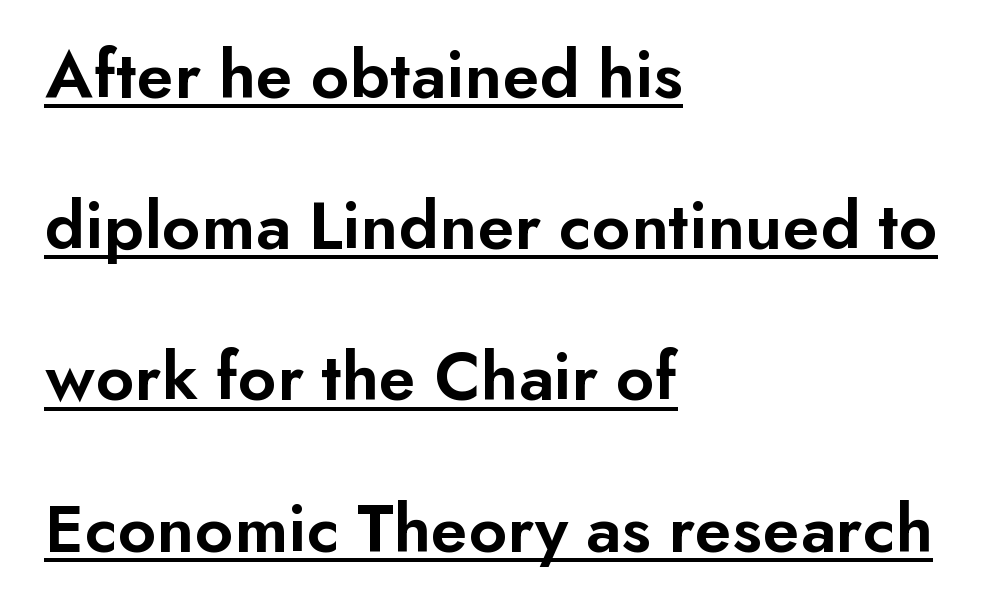
{"serif": "no", "italic": "no", "bold": "semi", "weight": "semibold", "width": "normal", "stroke_contrast": "low", "x_height": "small", "monospaced": "no", "underline": "yes", "align": "left", "line_spacing": "loose", "line_spacing_ratio": 2.13, "letter_spacing": "normal", "letter_spacing_em": 0.0, "glyph_px": 71}
